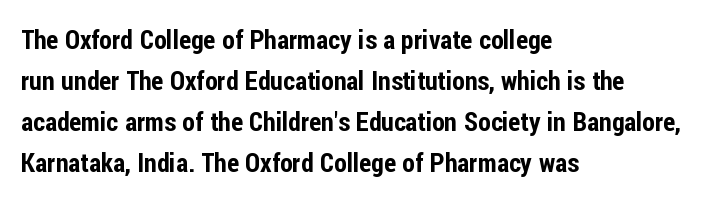
{"italic": "no", "underline": "no", "align": "left", "line_spacing": "normal", "line_spacing_ratio": 1.58, "letter_spacing": "normal", "letter_spacing_em": 0.0, "glyph_px": 26}
